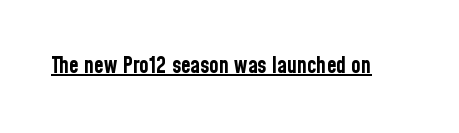
{"italic": "no", "bold": "yes", "underline": "yes", "letter_spacing": "normal", "letter_spacing_em": 0.0, "glyph_px": 22}
